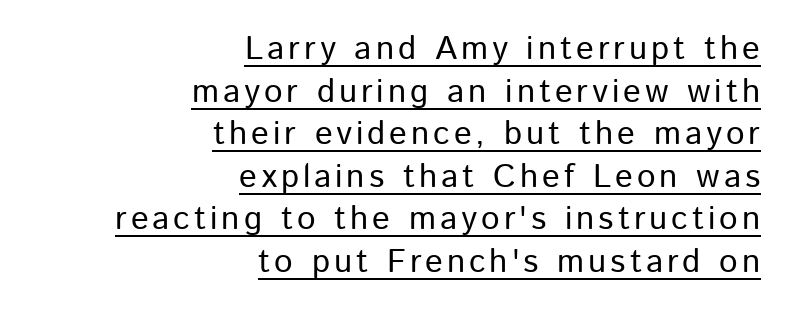
In terms of posture, this sample is upright. Students, observe: this is what conventionally led text looks like. Are there feet on the stems? There aren't — it's a sans. Horizontally, the lines are justified to the trailing edge only. In designer terms, the underline attribute is active on this setting.
